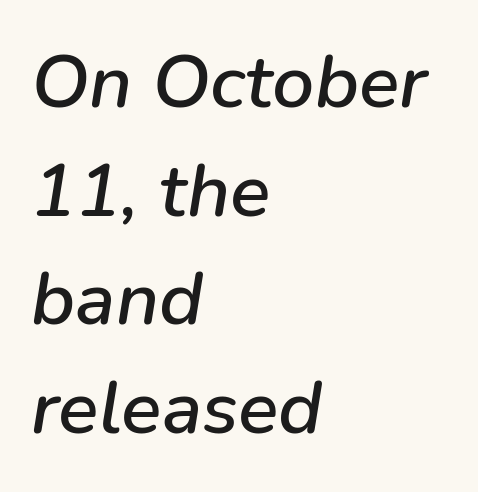
Q: Is the text italic (slanted)? A: Yes, it leans right by about 9 degrees.
Q: Is the text underlined? A: No.
Q: How is the paragraph aligned? A: Left-aligned.
Q: Is the spacing between letters normal or unusually wide? A: Normal.
Q: Is the spacing between lines tight, normal or loose? A: Normal.
Q: Width (condensed, normal, or wide)? A: Normal.
Q: Stroke contrast? A: Low.
Q: x-height? A: Medium.
Q: Monospaced? A: No.
